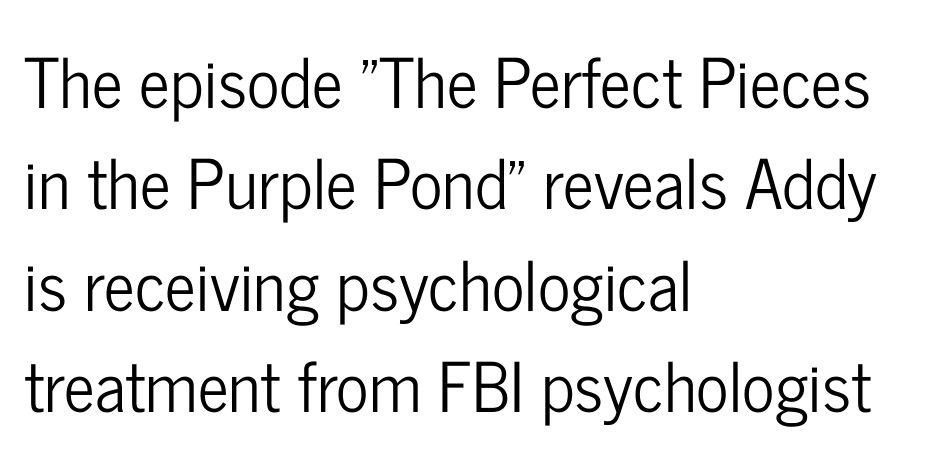
All the whitespace from short lines collects on the right. Look at the bottom of the vertical strokes: they stop flat, with no serifs. Note the varied advance widths — an 'i' is clearly narrower than an 'm'. The specimen reads as upright at a glance.
